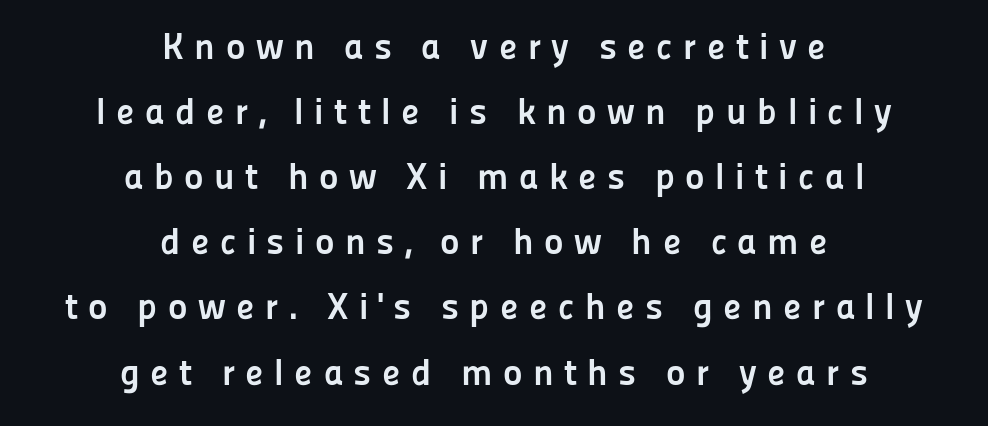
{"serif": "no", "italic": "no", "bold": "yes", "weight": "semibold", "width": "normal", "stroke_contrast": "low", "x_height": "medium", "monospaced": "no", "underline": "no", "align": "center", "line_spacing_ratio": 1.76, "letter_spacing": "wide", "letter_spacing_em": 0.28, "glyph_px": 37}
